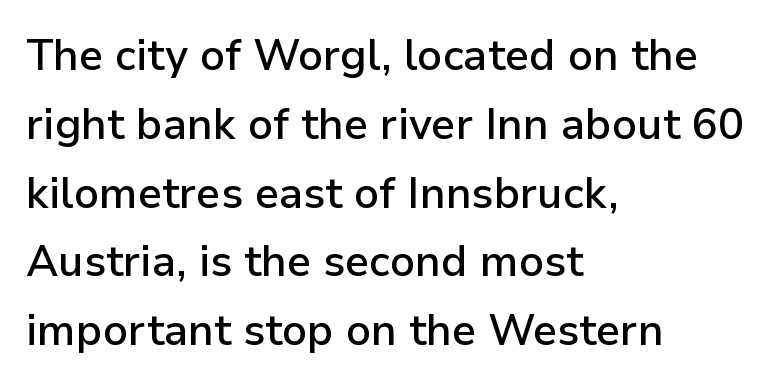
Is there much room between lines? A standard amount, neither cramped nor airy. The words here are not underlined. Think of a printed novel: that variable character pitch is what you see here. The face used here is a semibold: visibly heavier than regular, lighter than bold.
